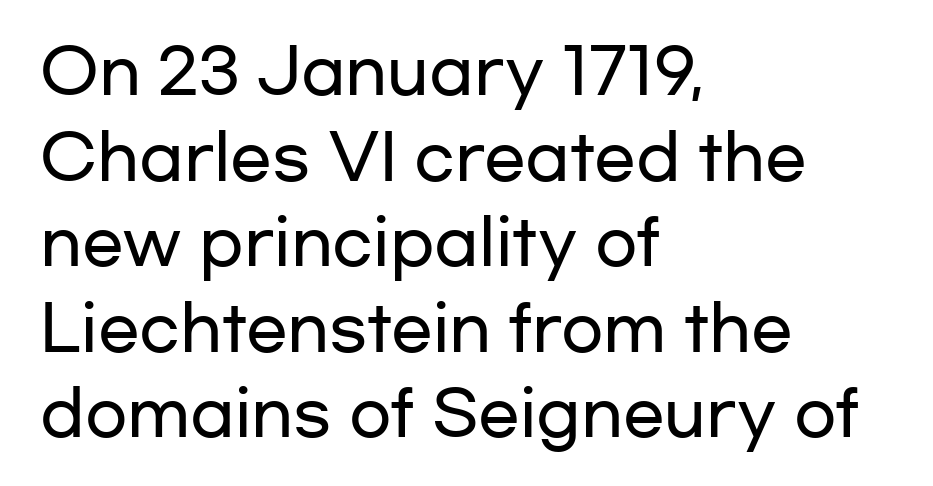
Q: Is the text italic (slanted)? A: No, it is upright.
Q: Is the typeface a serif or a sans-serif typeface? A: Sans-serif.
Q: Is the text underlined? A: No.
Q: How is the paragraph aligned? A: Left-aligned.
Q: Is the spacing between letters normal or unusually wide? A: Normal.
Q: Is the spacing between lines tight, normal or loose? A: Normal.
Q: Width (condensed, normal, or wide)? A: Wide.
Q: Stroke contrast? A: Low.
Q: x-height? A: Medium.
Q: Monospaced? A: No.
